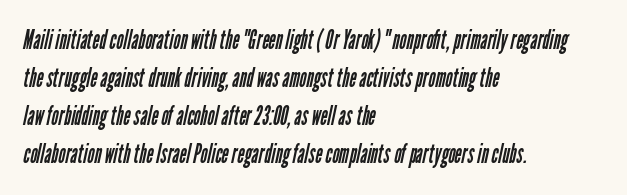
Ink coverage per letter is moderate at most. Descender tails drop into unmarked territory. The line-height multiplier appears to be the usual default. Is the block centered? No — it sits flush against the left margin.
